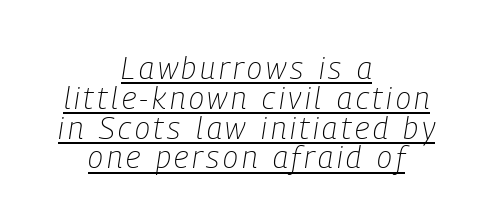
{"italic": "yes", "lean": "right", "slant_degrees": 9, "bold": "no", "weight": "light", "width": "condensed", "stroke_contrast": "low", "x_height": "medium", "monospaced": "no", "underline": "yes", "align": "center", "line_spacing": "tight", "line_spacing_ratio": 0.96, "glyph_px": 31}
